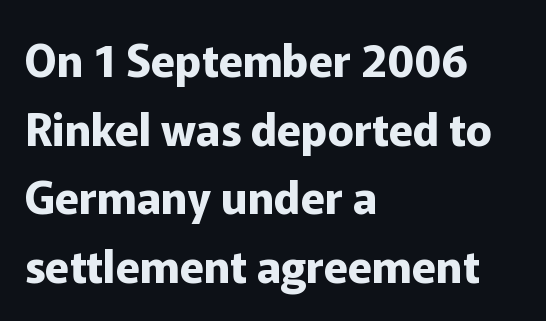
{"serif": "no", "italic": "no", "bold": "yes", "weight": "bold", "width": "normal", "stroke_contrast": "low", "x_height": "medium", "monospaced": "no", "underline": "no", "align": "left", "line_spacing": "normal", "line_spacing_ratio": 1.56, "letter_spacing": "normal", "letter_spacing_em": 0.0, "glyph_px": 44}
